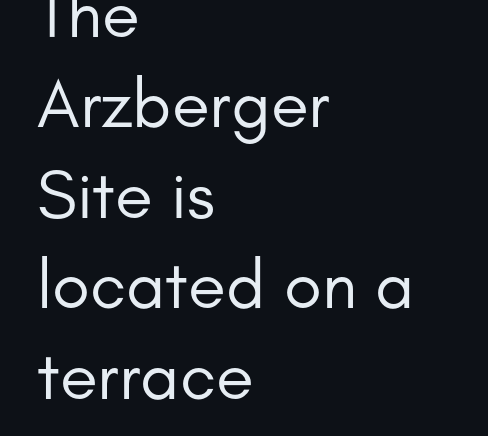
Is this a fixed-width face? No — the glyphs have proportional, varying widths. Font category for this specimen: sans-serif. Does the leading feel generous? No, just average. The letters look calm and open, with moderate or lighter stems.
